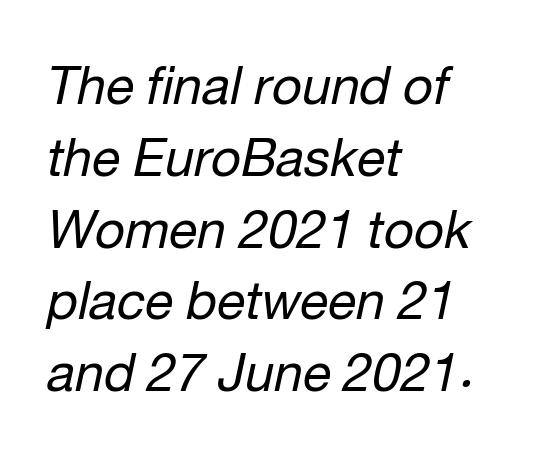
The image shows 52 px regular-weight type, italic (leaning right); set left-aligned, normal line spacing (1.38x), normal letter spacing, not underlined; low stroke contrast and a medium x-height.
